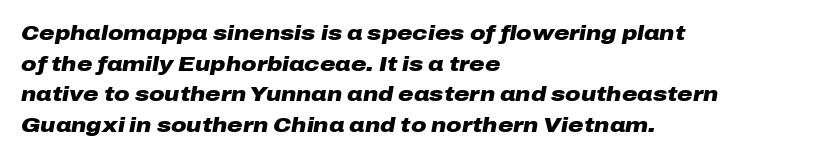
Slant detected: the letters are inclined. Quick note: interline space is typical. The passage is arranged the way most books set body copy — flush left. The baseline area is clear. Caption: bold face, heavy strokes.
